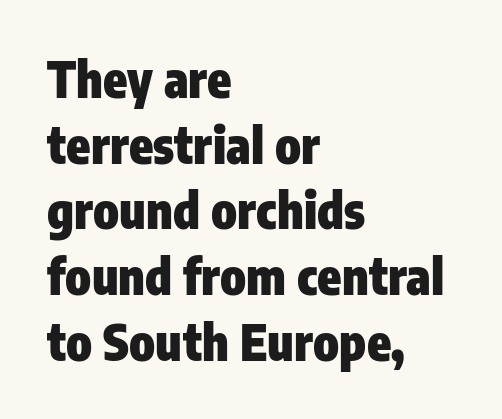
The axis of the letterforms is exactly vertical. Observe the ordinary spacing: letters are neighbours, not strangers. Normally led — the rows are evenly, conventionally spaced. Do the characters align in a grid? No, the font is proportional.
